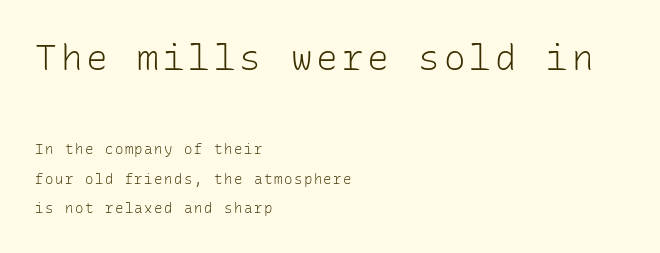
Q: Is the text bold? A: No.
Q: Is the text italic (slanted)? A: No, it is upright.
Q: Is the typeface a serif or a sans-serif typeface? A: Sans-serif.
Q: Is the text underlined? A: No.
Q: How is the paragraph aligned? A: Left-aligned.
Q: Is the spacing between lines tight, normal or loose? A: Loose.
Q: Which block of text is set in a larger size, the first (top) or the second (bottom)? A: The first (top) one.
Q: Width (condensed, normal, or wide)? A: Normal.
Q: Stroke contrast? A: Low.
Q: x-height? A: Medium.
Q: Monospaced? A: Yes.
